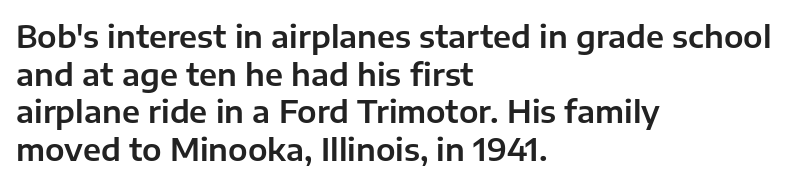
The lettering holds an erect, upright posture throughout. Teacher's note: observe the even left margin — that is flush-left alignment. Tracking here is standard; glyphs follow each other at the usual distance. The words here are not underlined. To sum up the face: it is a sans, with no serifs. Note the varied advance widths — an 'i' is clearly narrower than an 'm'.
